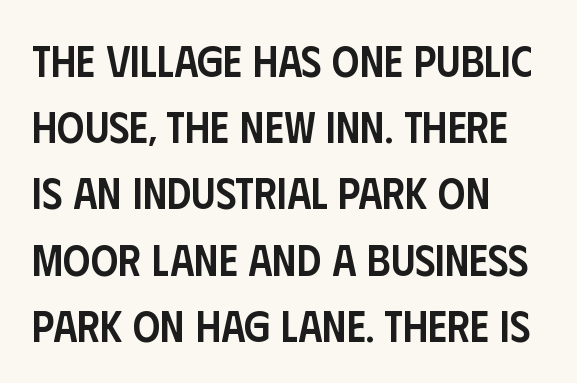
Q: Is the text bold? A: Semi-bold.
Q: Is the text italic (slanted)? A: No, it is upright.
Q: Is the typeface a serif or a sans-serif typeface? A: Sans-serif.
Q: Is the text underlined? A: No.
Q: How is the paragraph aligned? A: Left-aligned.
Q: Is the spacing between letters normal or unusually wide? A: Normal.
Q: Is the spacing between lines tight, normal or loose? A: Normal.
Q: Width (condensed, normal, or wide)? A: Condensed.
Q: Stroke contrast? A: Low.
Q: x-height? A: Large.
Q: Monospaced? A: No.
